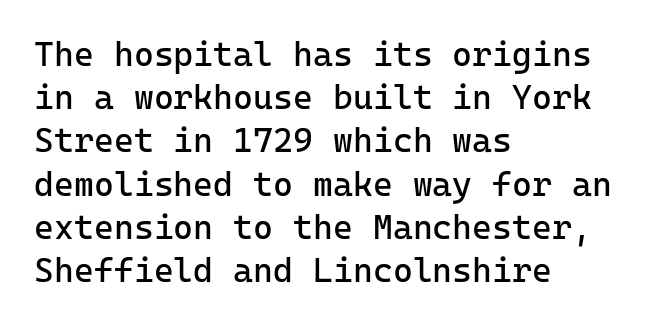
{"serif": "no", "italic": "no", "bold": "no", "weight": "regular", "width": "normal", "stroke_contrast": "low", "x_height": "medium", "monospaced": "yes", "underline": "no", "align": "left", "line_spacing": "normal", "line_spacing_ratio": 1.27, "letter_spacing": "normal", "letter_spacing_em": 0.0, "glyph_px": 34}
